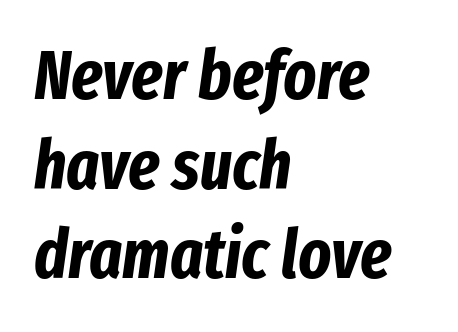
These words are printed bold, with thick strokes throughout. Here the glyphs are tracked normally, forming tight word shapes. Every row of glyphs begins at an identical x-position on the left. Check the space under the baseline: it is left empty. A typesetter would call this leading conventional body-copy spacing. These lines are rendered in a variable-pitch font.
